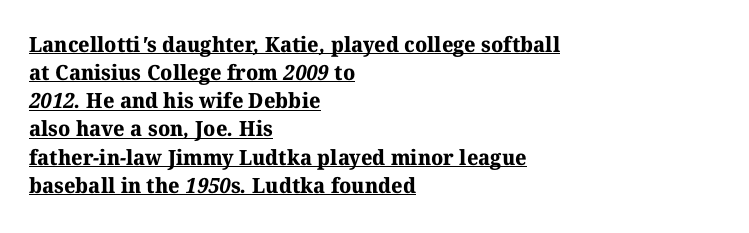
The image shows 21 px bold type; set left-aligned, normal line spacing (1.34x), normal letter spacing, underlined.
